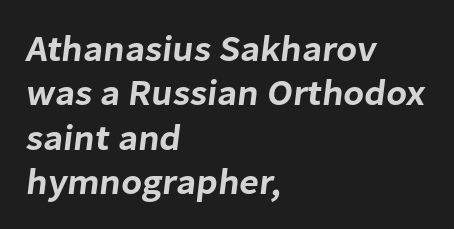
Q: Is the typeface a serif or a sans-serif typeface? A: Sans-serif.
Q: Is the text underlined? A: No.
Q: How is the paragraph aligned? A: Left-aligned.
Q: Is the spacing between letters normal or unusually wide? A: Normal.
Q: Width (condensed, normal, or wide)? A: Normal.
Q: Stroke contrast? A: Low.
Q: x-height? A: Medium.
Q: Monospaced? A: No.
